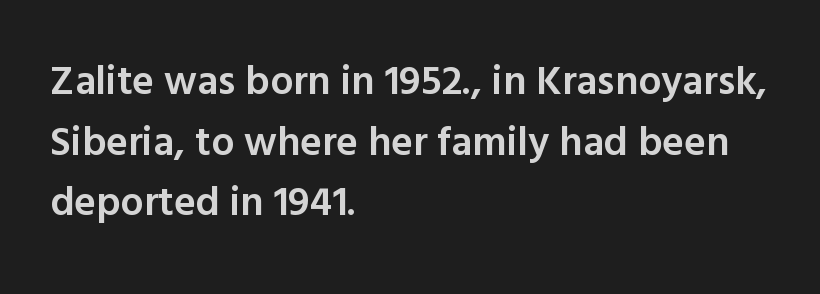
{"serif": "no", "italic": "no", "bold": "semi", "weight": "semibold", "width": "normal", "x_height": "medium", "monospaced": "no", "underline": "no", "align": "left", "line_spacing": "normal", "line_spacing_ratio": 1.48, "letter_spacing": "normal", "letter_spacing_em": 0.0, "glyph_px": 41}
